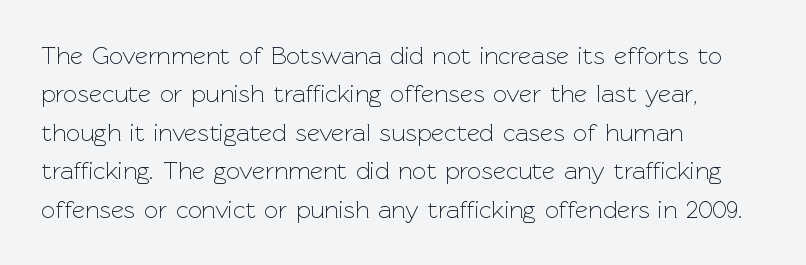
The image shows 25 px text type, upright; set left-aligned, normal line spacing (1.54x), normal letter spacing, not underlined.
